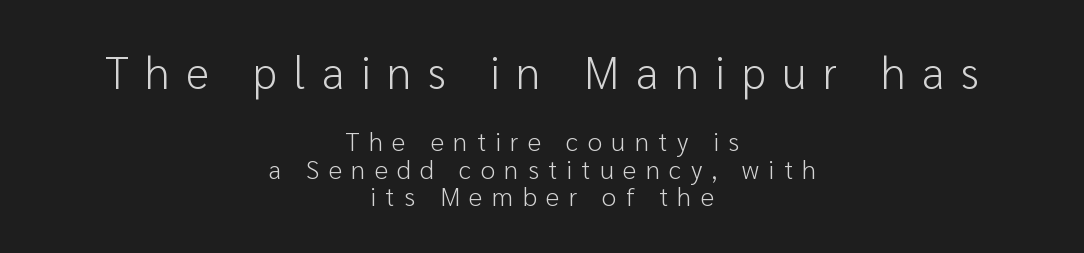
{"serif": "no", "italic": "no", "bold": "no", "weight": "light", "width": "normal", "stroke_contrast": "low", "x_height": "medium", "monospaced": "no", "underline": "no", "align": "center", "line_spacing": "tight", "line_spacing_ratio": 1.05, "letter_spacing": "wide", "letter_spacing_em": 0.36, "larger_block": "first", "size_ratio": 1.73, "glyph_px": 45}
